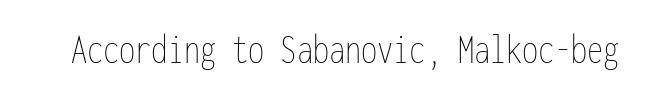
Q: Is the text bold? A: No.
Q: Is the text italic (slanted)? A: No, it is upright.
Q: Is the text underlined? A: No.
Q: Is the spacing between letters normal or unusually wide? A: Normal.
Q: Width (condensed, normal, or wide)? A: Condensed.
Q: Stroke contrast? A: Low.
Q: x-height? A: Medium.
Q: Monospaced? A: Yes.
